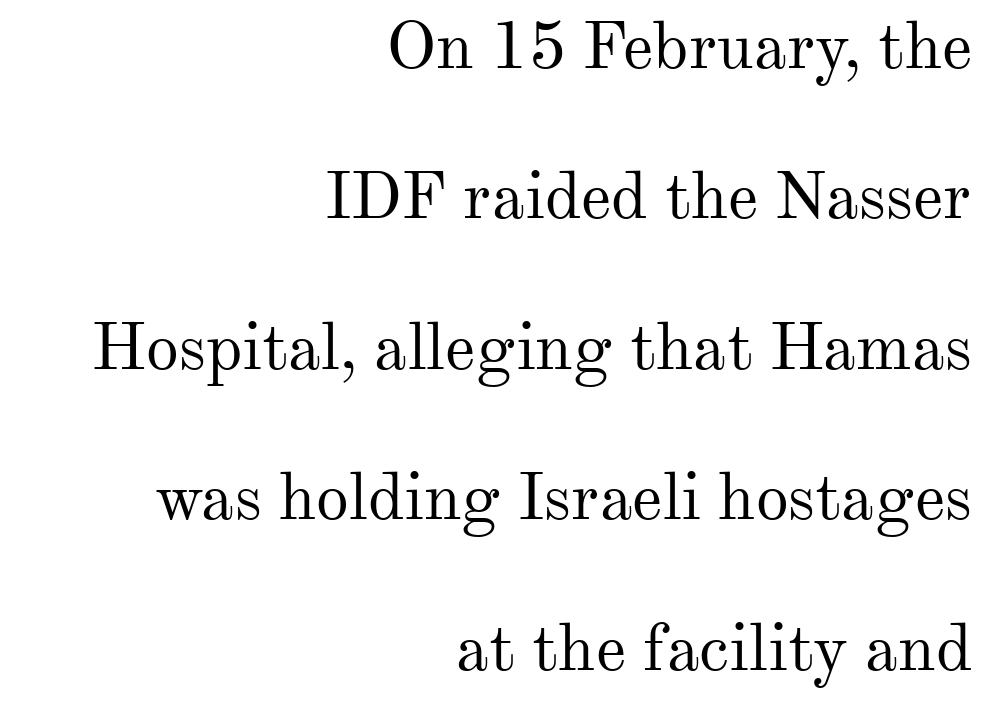
Glyph-to-glyph distance matches everyday printed text. The area under the type is left untouched. This block would shrink considerably if given ordinary leading; it's expanded now. I'd call this a serif setting — the letters wear small feet. Each letter keeps its own natural width here, so spacing adapts to shape.
